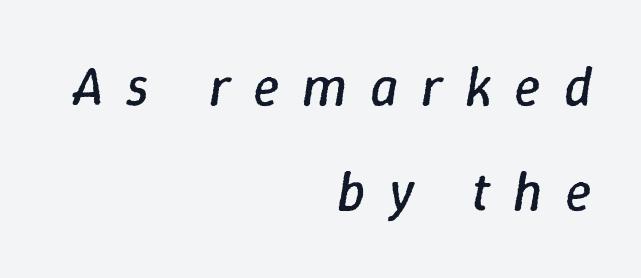
The image shows 55 px regular-weight type, italic (leaning right); set right-aligned, loose line spacing (1.91x), unusually wide letter spacing (+0.41 em), not underlined; low stroke contrast and a medium x-height.
